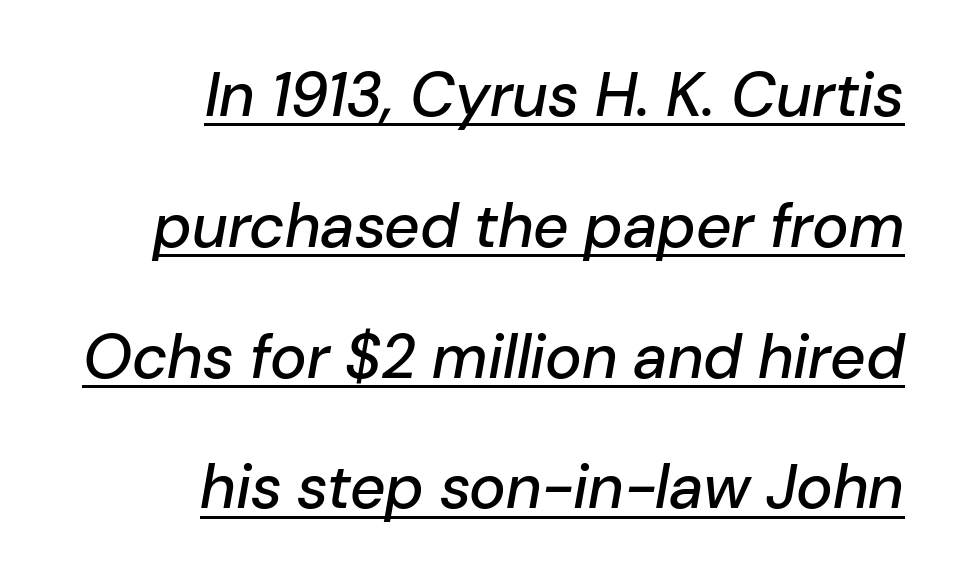
{"italic": "yes", "lean": "right", "slant_degrees": 10, "width": "normal", "stroke_contrast": "low", "x_height": "medium", "monospaced": "no", "underline": "yes", "align": "right", "line_spacing": "loose", "line_spacing_ratio": 2.11, "letter_spacing": "normal", "letter_spacing_em": 0.0, "glyph_px": 62}
